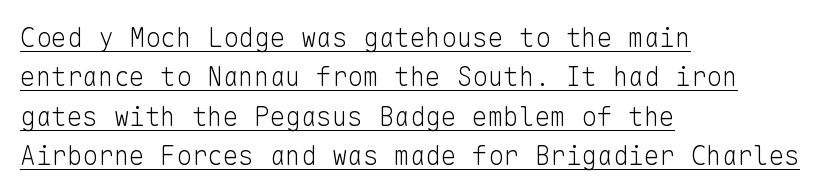
{"italic": "no", "bold": "no", "underline": "yes", "align": "left", "line_spacing": "normal", "line_spacing_ratio": 1.51, "letter_spacing": "normal", "letter_spacing_em": 0.0, "glyph_px": 26}
